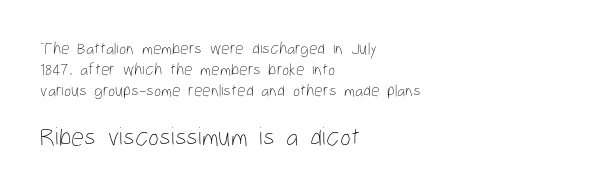
{"italic": "no", "bold": "no", "underline": "no", "align": "left", "line_spacing_ratio": 1.24, "letter_spacing": "normal", "letter_spacing_em": 0.0, "larger_block": "second", "size_ratio": 1.53, "glyph_px": 26}
